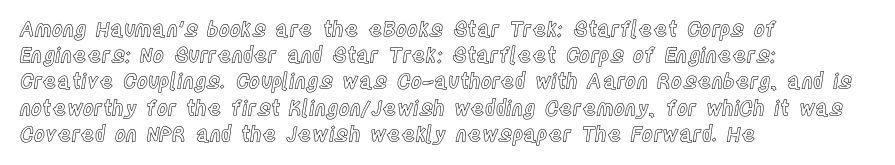
{"underline": "no", "align": "left", "line_spacing": "normal", "line_spacing_ratio": 1.25, "letter_spacing": "normal", "letter_spacing_em": 0.0, "glyph_px": 21}
